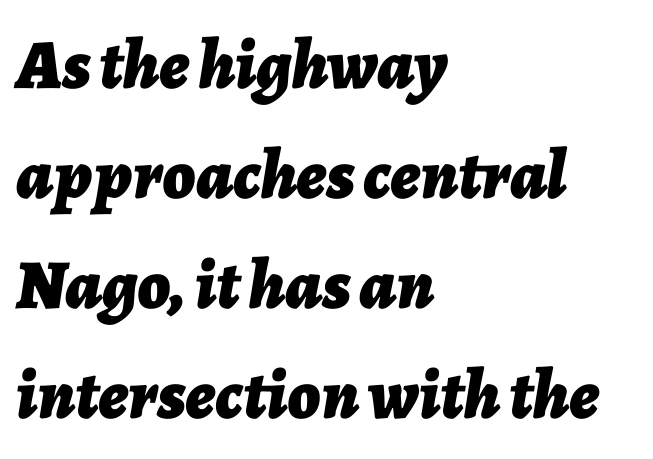
{"italic": "yes", "lean": "right", "slant_degrees": 7, "bold": "yes", "weight": "bold", "width": "normal", "stroke_contrast": "low", "x_height": "medium", "monospaced": "no", "underline": "no", "align": "left", "line_spacing": "normal", "line_spacing_ratio": 1.57, "letter_spacing": "normal", "letter_spacing_em": 0.0, "glyph_px": 70}
